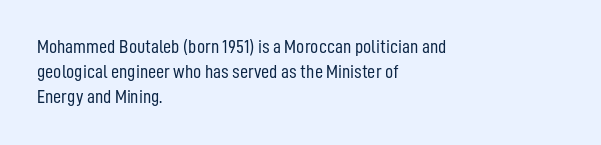
{"italic": "no", "bold": "no", "underline": "no", "align": "left", "line_spacing_ratio": 1.24, "letter_spacing": "normal", "letter_spacing_em": 0.0, "glyph_px": 20}
